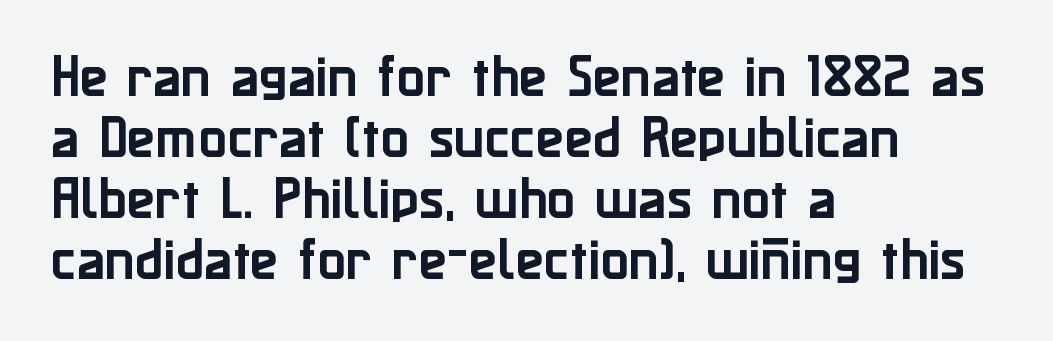
The image shows 47 px sans-serif type, upright; set left-aligned, normal line spacing (1.3x), normal letter spacing, not underlined; low stroke contrast and a medium x-height.
